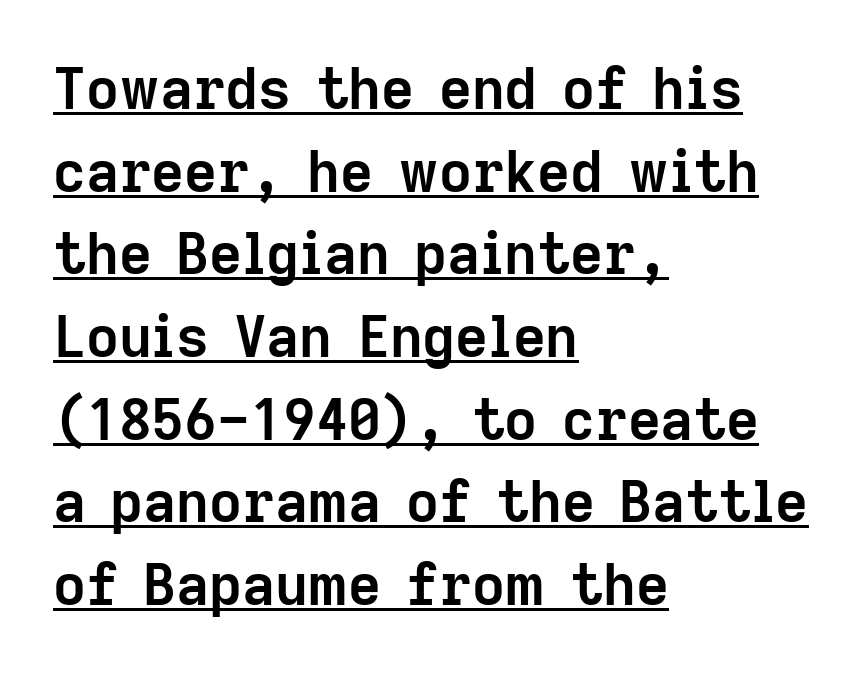
Q: Is the text bold? A: Yes.
Q: Is the text italic (slanted)? A: No, it is upright.
Q: Is the typeface a serif or a sans-serif typeface? A: Sans-serif.
Q: Is the text underlined? A: Yes.
Q: How is the paragraph aligned? A: Left-aligned.
Q: Is the spacing between letters normal or unusually wide? A: Normal.
Q: Is the spacing between lines tight, normal or loose? A: Normal.
Q: Width (condensed, normal, or wide)? A: Normal.
Q: Stroke contrast? A: Low.
Q: x-height? A: Medium.
Q: Monospaced? A: No.
